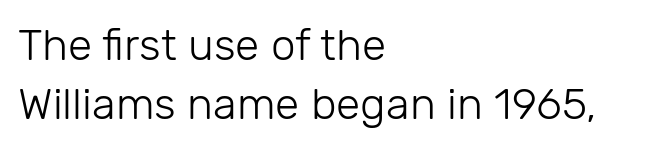
The weight tops out at a normal text grade. Spacing verdict: proportional, widths tailored to each character. Are there feet on the stems? There aren't — it's a sans. Horizontal bands of white between lines are of average thickness.
